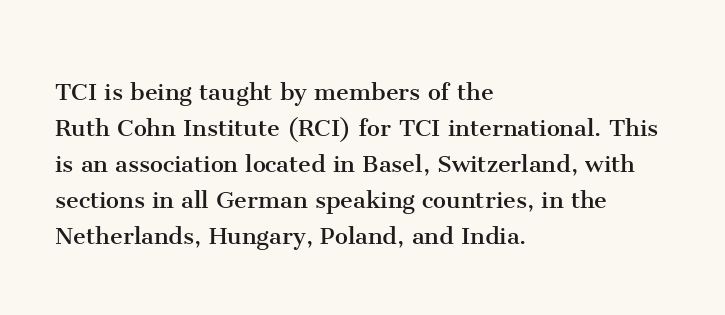
{"serif": "yes", "italic": "no", "bold": "no", "weight": "regular", "width": "normal", "stroke_contrast": "medium", "x_height": "medium", "monospaced": "no", "underline": "no", "align": "left", "line_spacing_ratio": 1.24, "letter_spacing": "normal", "letter_spacing_em": 0.0, "glyph_px": 29}
